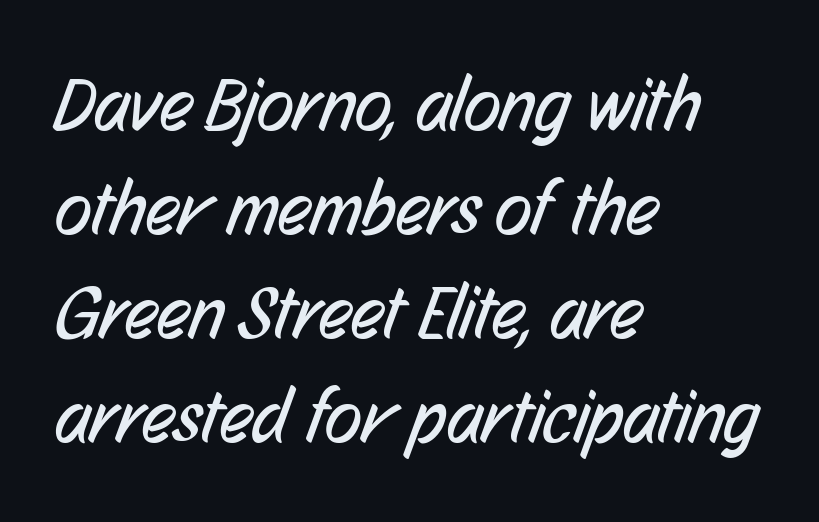
Q: Is the text bold? A: No.
Q: Is the typeface a serif or a sans-serif typeface? A: Sans-serif.
Q: Is the text underlined? A: No.
Q: How is the paragraph aligned? A: Left-aligned.
Q: Is the spacing between letters normal or unusually wide? A: Normal.
Q: Is the spacing between lines tight, normal or loose? A: Normal.
Q: Width (condensed, normal, or wide)? A: Condensed.
Q: Stroke contrast? A: Low.
Q: x-height? A: Medium.
Q: Monospaced? A: No.
